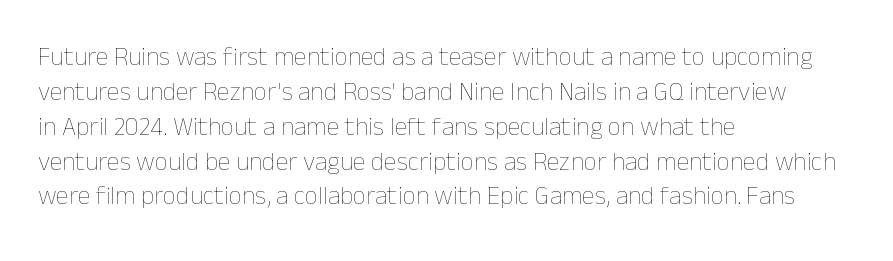
Q: Is the text bold? A: No.
Q: Is the text italic (slanted)? A: No, it is upright.
Q: Is the text underlined? A: No.
Q: How is the paragraph aligned? A: Left-aligned.
Q: Is the spacing between letters normal or unusually wide? A: Normal.
Q: Is the spacing between lines tight, normal or loose? A: Normal.
